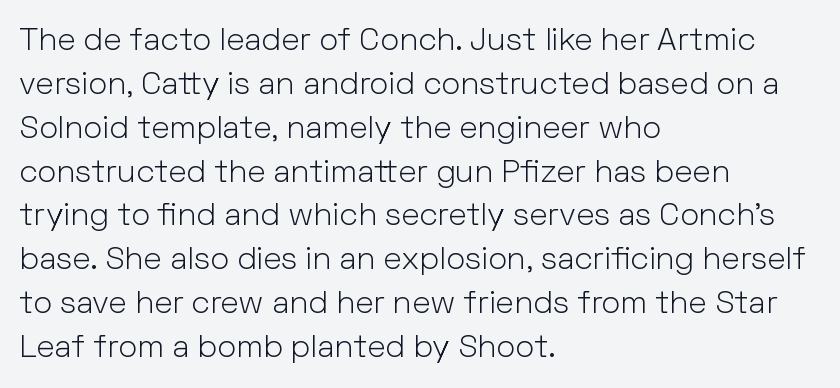
Think of a printed novel: that variable character pitch is what you see here. Characters follow at the spacing the type designer built in. The lettering holds an erect, upright posture throughout. The text was rendered using a sans face with plain stroke endings. The foot of each line stays bare and open. Nothing heavy about these letters — not bold at all.
